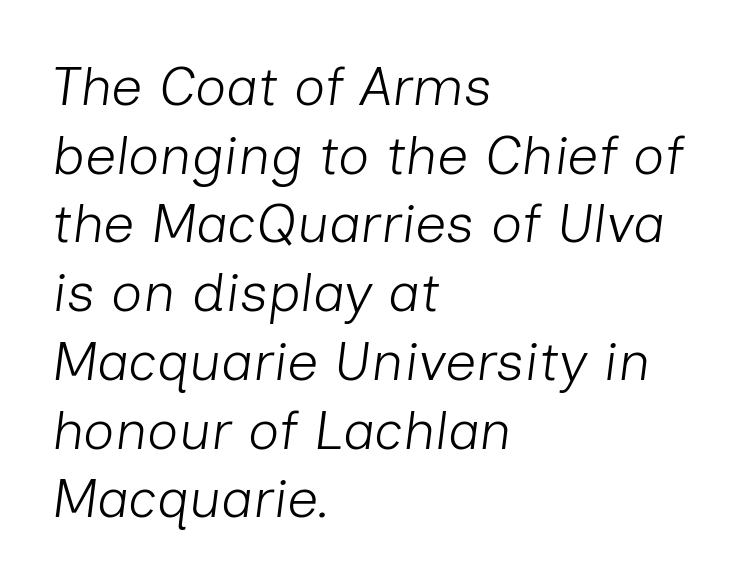
The lines sit at an ordinary, default distance from one another. Teacher's note: observe the even left margin — that is flush-left alignment. Ink coverage per letter is moderate at most. Every character sits at an angle, as italics do. Think of a printed novel: that variable character pitch is what you see here. Bare-footed words on every line.
